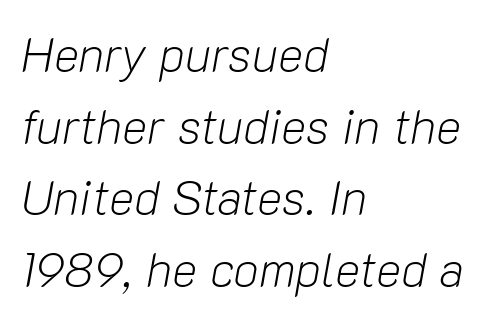
Q: Is the text bold? A: No.
Q: Is the text italic (slanted)? A: Yes, it leans right by about 10 degrees.
Q: Is the text underlined? A: No.
Q: How is the paragraph aligned? A: Left-aligned.
Q: Is the spacing between letters normal or unusually wide? A: Normal.
Q: Is the spacing between lines tight, normal or loose? A: Normal.
Q: Width (condensed, normal, or wide)? A: Normal.
Q: Stroke contrast? A: Low.
Q: x-height? A: Medium.
Q: Monospaced? A: No.
